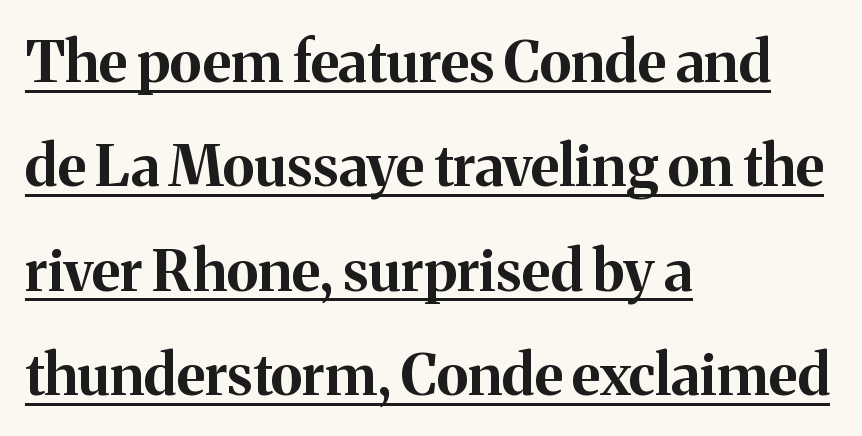
Letterform terminals end in serifs throughout the passage. Tracking value appears to be zero — textbook default spacing. The characters look thick and weighty, a clear bold. The compositor pushed each line to the left boundary. The letters advance in unequal steps, a hallmark of proportional type. You can tell it's not italic because the verticals are truly vertical.
